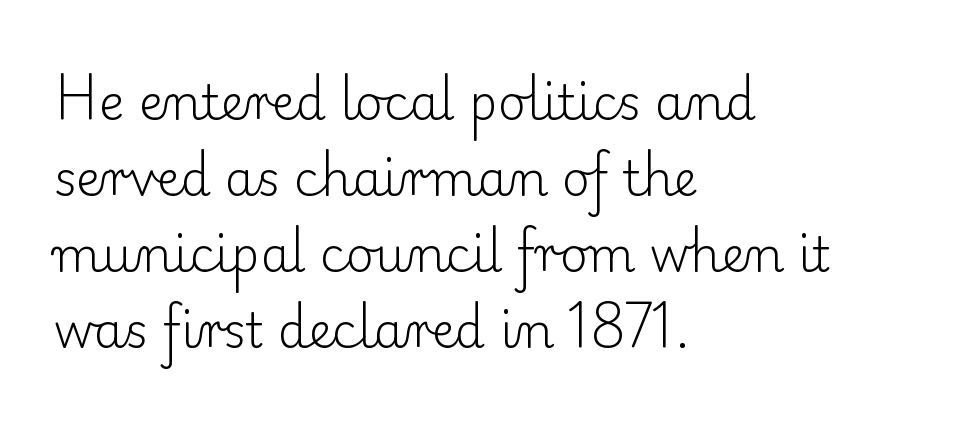
The image shows 48 px light type, upright; set left-aligned, normal line spacing (1.58x), normal letter spacing, not underlined; low stroke contrast and a small x-height.
